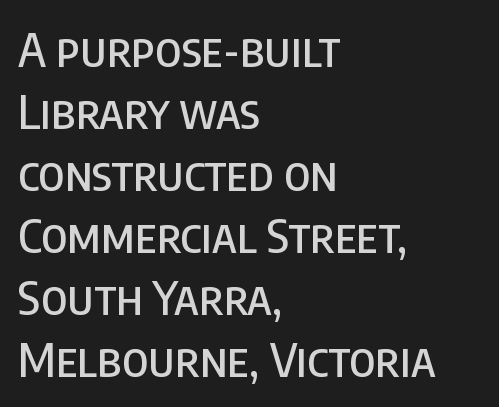
The image shows 47 px condensed sans-serif type, upright; set left-aligned, normal line spacing (1.32x), normal letter spacing, not underlined; low stroke contrast and a large x-height.
